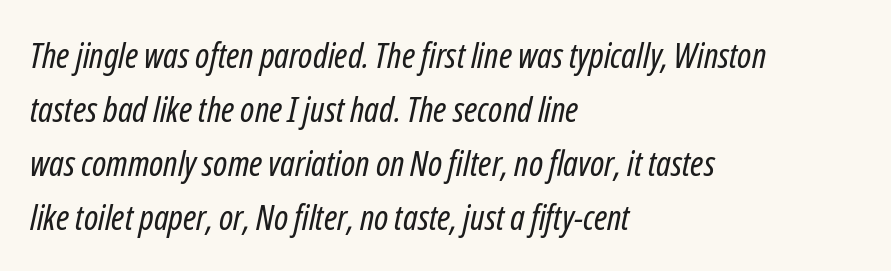
Where is the straight margin? On the left. Stroke thickness stays within the range of a standard reading face or lighter. Underline: absent. Does extra space separate the letters? No, they use regular spacing. You could not count columns in this text — the font is proportionally spaced.
